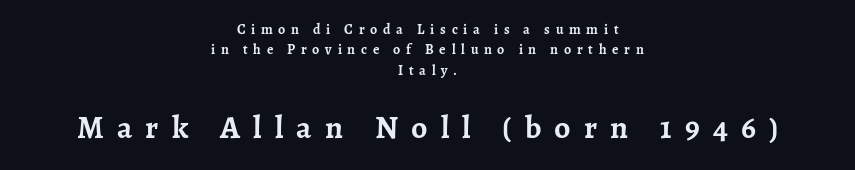
Q: Is the text bold? A: Yes.
Q: Is the text italic (slanted)? A: No, it is upright.
Q: Is the typeface a serif or a sans-serif typeface? A: Serif.
Q: Is the text underlined? A: No.
Q: How is the paragraph aligned? A: Centered.
Q: Is the spacing between letters normal or unusually wide? A: Unusually wide.
Q: Is the spacing between lines tight, normal or loose? A: Normal.
Q: Which block of text is set in a larger size, the first (top) or the second (bottom)? A: The second (bottom) one.
Q: Width (condensed, normal, or wide)? A: Normal.
Q: Stroke contrast? A: Low.
Q: x-height? A: Medium.
Q: Monospaced? A: No.
